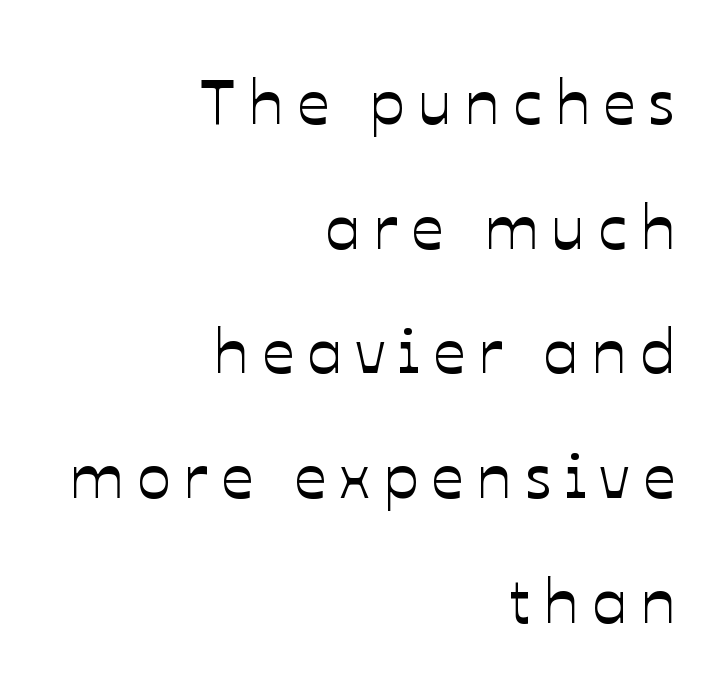
Q: Is the text italic (slanted)? A: No, it is upright.
Q: Is the text underlined? A: No.
Q: How is the paragraph aligned? A: Right-aligned.
Q: Is the spacing between letters normal or unusually wide? A: Unusually wide.
Q: Is the spacing between lines tight, normal or loose? A: Loose.
Q: Width (condensed, normal, or wide)? A: Normal.
Q: Stroke contrast? A: Low.
Q: x-height? A: Medium.
Q: Monospaced? A: No.
